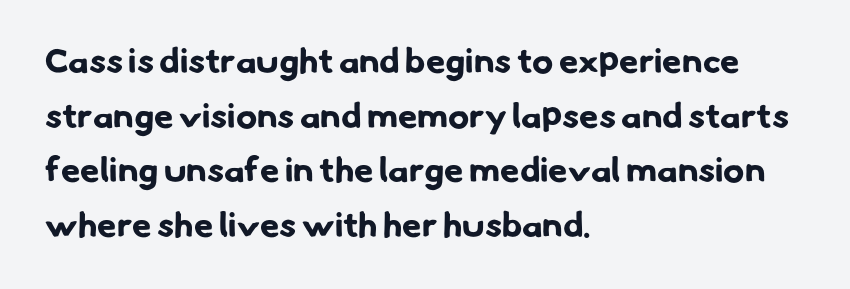
The zone under the glyphs is completely vacant. Leftover space on each line is placed entirely after the last word. The gaps between neighbouring characters are ordinary and unremarkable. If you measured baseline to baseline, you'd find a middling distance.
